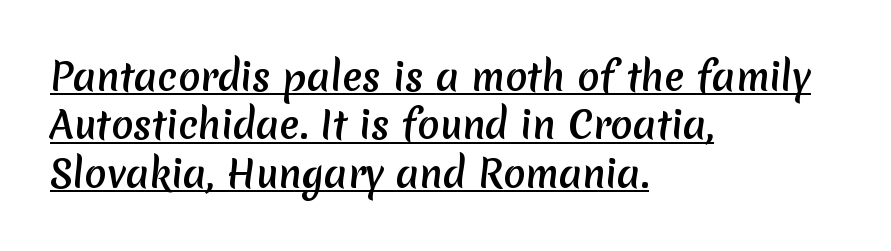
Q: Is the typeface a serif or a sans-serif typeface? A: Sans-serif.
Q: Is the text underlined? A: Yes.
Q: How is the paragraph aligned? A: Left-aligned.
Q: Is the spacing between letters normal or unusually wide? A: Normal.
Q: Is the spacing between lines tight, normal or loose? A: Normal.
Q: Width (condensed, normal, or wide)? A: Normal.
Q: Stroke contrast? A: Medium.
Q: x-height? A: Medium.
Q: Monospaced? A: No.
